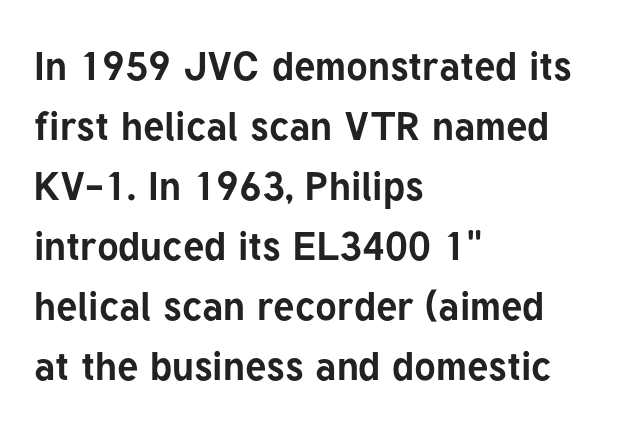
Q: Is the text bold? A: Yes.
Q: Is the text italic (slanted)? A: No, it is upright.
Q: Is the typeface a serif or a sans-serif typeface? A: Sans-serif.
Q: Is the text underlined? A: No.
Q: How is the paragraph aligned? A: Left-aligned.
Q: Is the spacing between letters normal or unusually wide? A: Normal.
Q: Is the spacing between lines tight, normal or loose? A: Normal.
Q: Width (condensed, normal, or wide)? A: Normal.
Q: Stroke contrast? A: Low.
Q: x-height? A: Medium.
Q: Monospaced? A: No.
